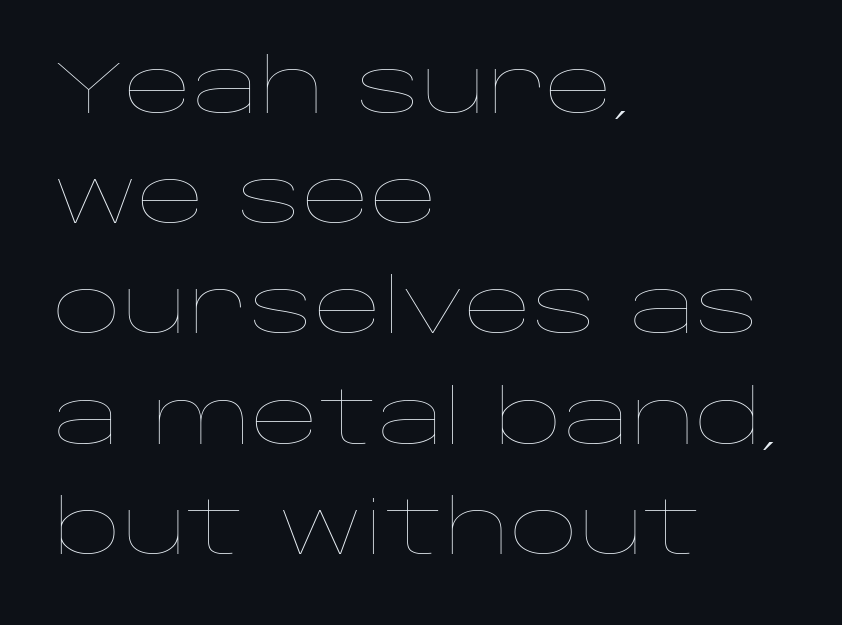
Q: Is the text bold? A: No.
Q: Is the text italic (slanted)? A: No, it is upright.
Q: Is the text underlined? A: No.
Q: How is the paragraph aligned? A: Left-aligned.
Q: Is the spacing between letters normal or unusually wide? A: Normal.
Q: Is the spacing between lines tight, normal or loose? A: Normal.
Q: Width (condensed, normal, or wide)? A: Wide.
Q: Stroke contrast? A: Low.
Q: x-height? A: Large.
Q: Monospaced? A: No.
